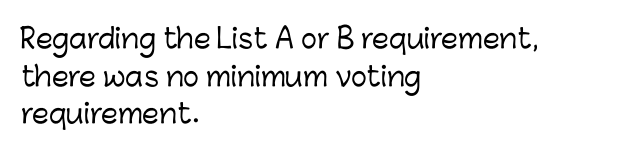
{"italic": "no", "underline": "no", "align": "left", "line_spacing": "normal", "line_spacing_ratio": 1.39, "letter_spacing": "normal", "letter_spacing_em": 0.0, "glyph_px": 27}
